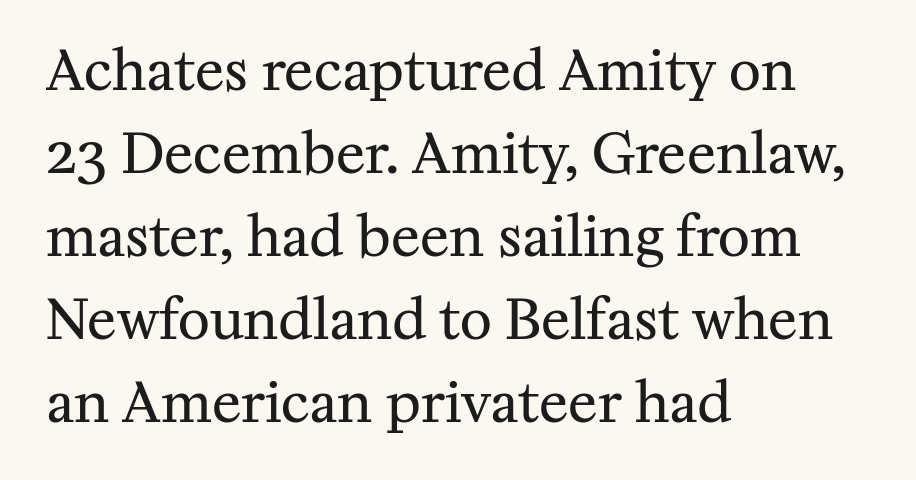
{"serif": "yes", "italic": "no", "bold": "no", "weight": "regular", "width": "normal", "stroke_contrast": "medium", "x_height": "medium", "monospaced": "no", "underline": "no", "align": "left", "line_spacing": "normal", "line_spacing_ratio": 1.51, "letter_spacing": "normal", "letter_spacing_em": 0.0, "glyph_px": 55}
